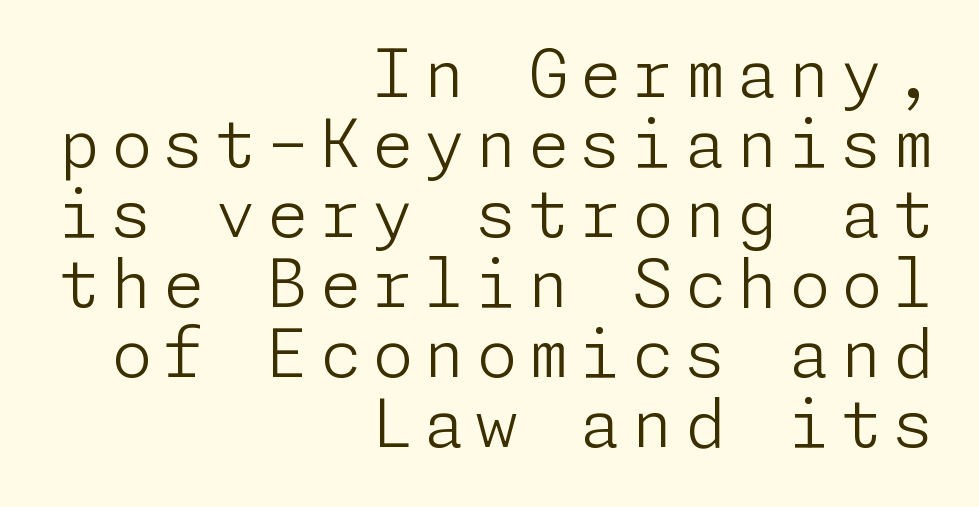
Descender tails drop into unmarked territory. All the whitespace from short lines collects on the left. These lines are composed in type without serifs. Tall strokes in this sample are plumb rather than angled.
